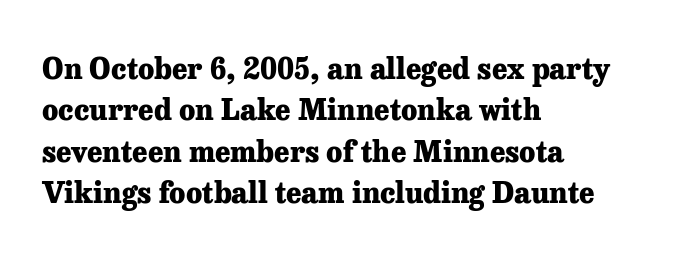
{"serif": "yes", "italic": "no", "bold": "yes", "weight": "heavy", "width": "normal", "stroke_contrast": "low", "x_height": "medium", "monospaced": "no", "underline": "no", "align": "left", "line_spacing": "normal", "line_spacing_ratio": 1.43, "letter_spacing": "normal", "letter_spacing_em": 0.0, "glyph_px": 29}
